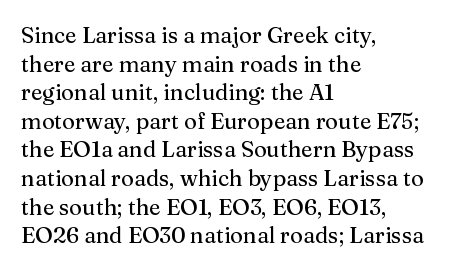
A normal amount of white space separates one row of letters from the next. Unmarked baselines from the first word to the last. These lines were composed using upright roman letters. Compared with typical body copy, the letter spacing here is the same. Line beginnings align vertically; line endings do not.
